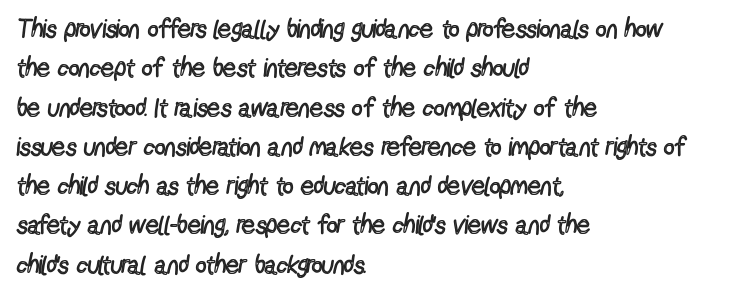
{"bold": "no", "underline": "no", "align": "left", "line_spacing": "normal", "line_spacing_ratio": 1.51, "letter_spacing": "normal", "letter_spacing_em": 0.0, "glyph_px": 26}
